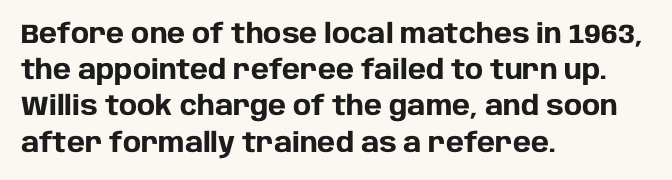
Does the weight exceed regular? Yes, all the way to bold. Inter-character spacing is left at the font's built-in metrics. If you drew a ruler down the left edge, every line would touch it. Only glyphs here, with clear space below each row. This sample keeps an unexceptional amount of space between lines.
